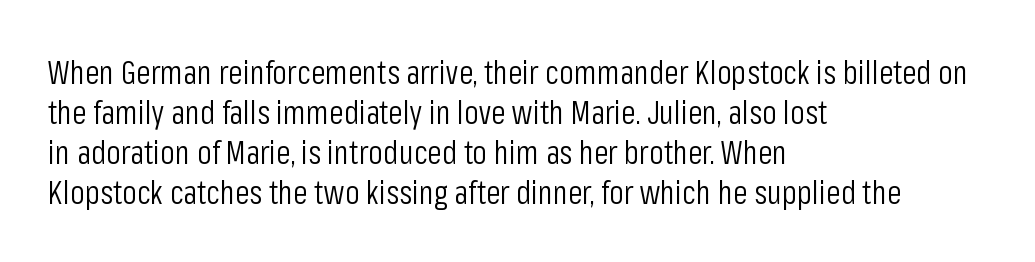
{"serif": "no", "italic": "no", "bold": "no", "weight": "light", "width": "condensed", "stroke_contrast": "low", "x_height": "medium", "monospaced": "no", "underline": "no", "align": "left", "line_spacing_ratio": 1.21, "letter_spacing": "normal", "letter_spacing_em": 0.0, "glyph_px": 33}
